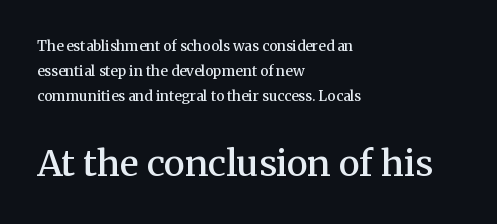
{"serif": "yes", "italic": "no", "bold": "semi", "weight": "semibold", "width": "normal", "stroke_contrast": "medium", "x_height": "medium", "monospaced": "no", "underline": "no", "align": "left", "line_spacing_ratio": 1.77, "letter_spacing": "normal", "letter_spacing_em": 0.0, "larger_block": "second", "size_ratio": 2.57, "glyph_px": 36}
